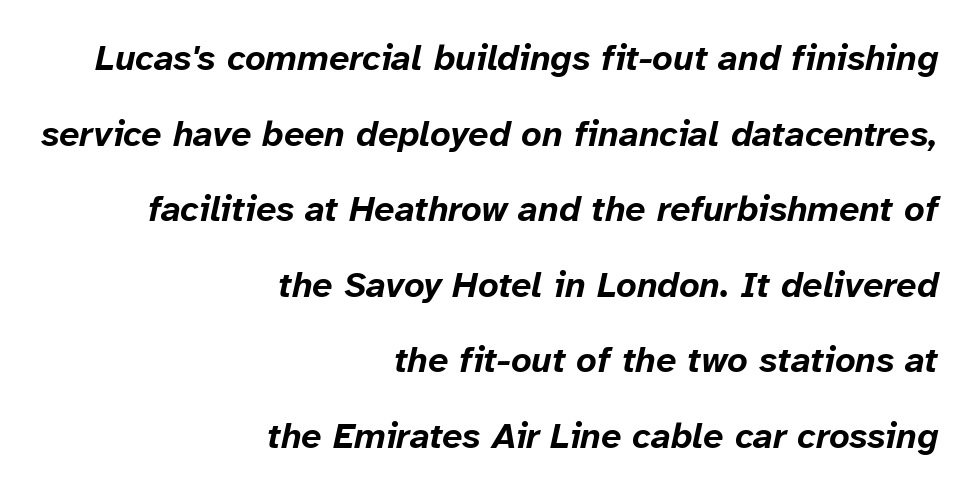
Q: Is the text bold? A: Yes.
Q: Is the text italic (slanted)? A: Yes, it leans right by about 12 degrees.
Q: Is the text underlined? A: No.
Q: How is the paragraph aligned? A: Right-aligned.
Q: Is the spacing between letters normal or unusually wide? A: Normal.
Q: Is the spacing between lines tight, normal or loose? A: Loose.
Q: Width (condensed, normal, or wide)? A: Normal.
Q: Stroke contrast? A: Low.
Q: x-height? A: Medium.
Q: Monospaced? A: No.
